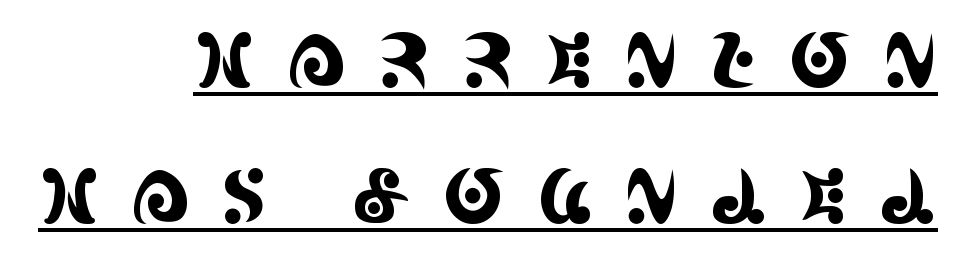
The image shows 75 px condensed serif type, upright; set right-aligned, line spacing 1.81x, unusually wide letter spacing (+0.41 em), underlined; a large x-height.
